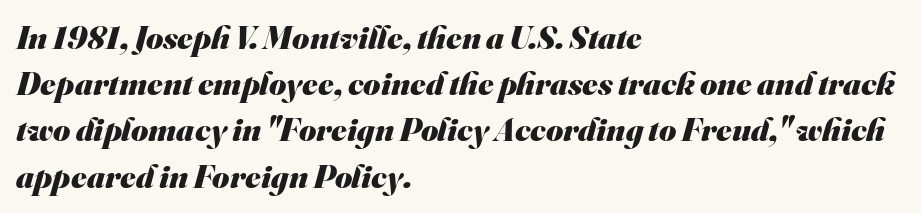
{"serif": "no", "bold": "yes", "weight": "heavy", "width": "normal", "stroke_contrast": "medium", "x_height": "small", "monospaced": "no", "underline": "no", "align": "left", "line_spacing": "normal", "line_spacing_ratio": 1.4, "letter_spacing": "normal", "letter_spacing_em": 0.0, "glyph_px": 33}
